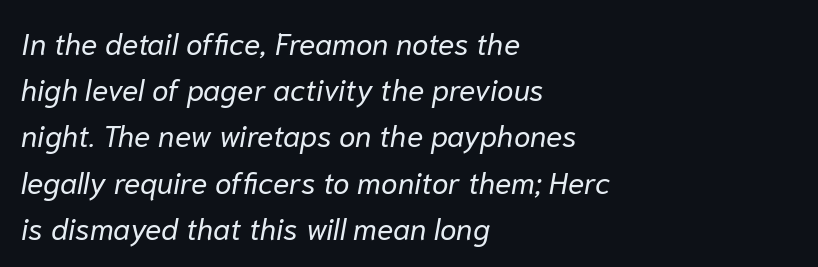
Q: Is the text bold? A: No.
Q: Is the text italic (slanted)? A: Yes, it leans right by about 10 degrees.
Q: Is the text underlined? A: No.
Q: How is the paragraph aligned? A: Left-aligned.
Q: Is the spacing between letters normal or unusually wide? A: Normal.
Q: Is the spacing between lines tight, normal or loose? A: Normal.
Q: Width (condensed, normal, or wide)? A: Normal.
Q: Stroke contrast? A: Low.
Q: x-height? A: Medium.
Q: Monospaced? A: No.
